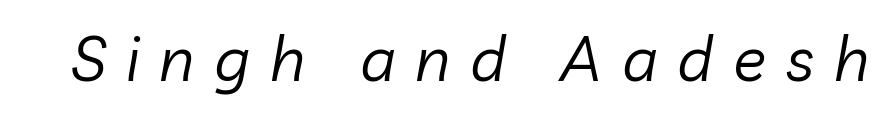
{"italic": "yes", "lean": "right", "slant_degrees": 10, "bold": "no", "weight": "regular", "width": "normal", "stroke_contrast": "low", "x_height": "medium", "monospaced": "no", "underline": "no", "letter_spacing": "wide", "letter_spacing_em": 0.32, "glyph_px": 62}
